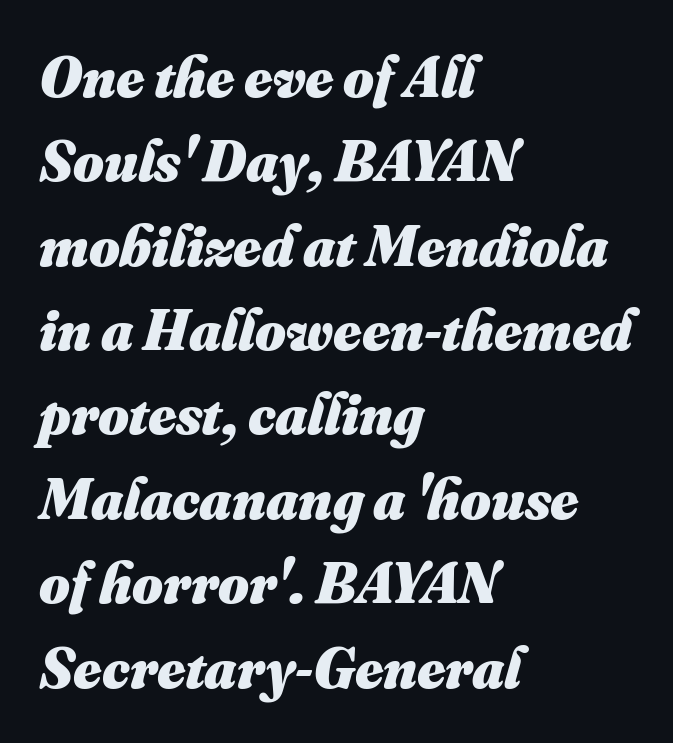
{"bold": "yes", "weight": "heavy", "width": "normal", "stroke_contrast": "medium", "x_height": "small", "monospaced": "no", "underline": "no", "align": "left", "line_spacing": "normal", "line_spacing_ratio": 1.43, "letter_spacing": "normal", "letter_spacing_em": 0.0, "glyph_px": 59}
